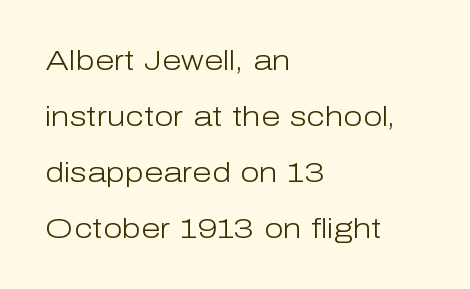
The image shows 28 px light sans-serif type, upright; set left-aligned, loose line spacing (2.0x), normal letter spacing, not underlined; low stroke contrast and a medium x-height.
